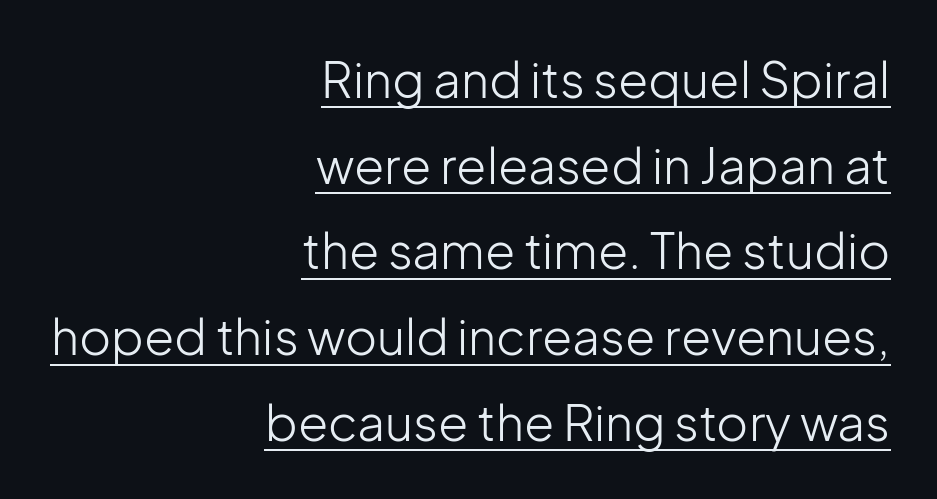
The image shows 49 px light sans-serif type, upright; set right-aligned, line spacing 1.75x, normal letter spacing, underlined; low stroke contrast and a medium x-height.
